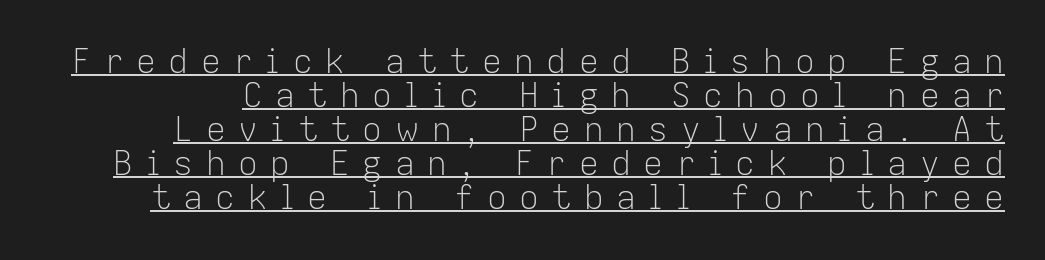
Q: Is the text bold? A: No.
Q: Is the text italic (slanted)? A: No, it is upright.
Q: Is the typeface a serif or a sans-serif typeface? A: Sans-serif.
Q: Is the text underlined? A: Yes.
Q: Is the spacing between letters normal or unusually wide? A: Unusually wide.
Q: Is the spacing between lines tight, normal or loose? A: Tight.
Q: Width (condensed, normal, or wide)? A: Normal.
Q: Stroke contrast? A: Low.
Q: x-height? A: Medium.
Q: Monospaced? A: No.
